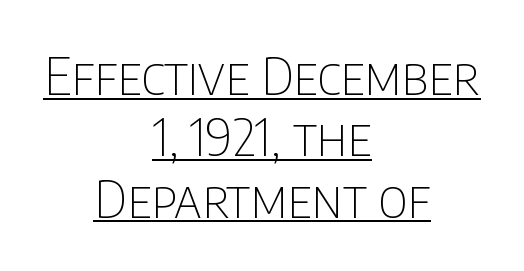
The image shows 52 px thin, condensed sans-serif type, upright; set centered, line spacing 1.18x, normal letter spacing, underlined; low stroke contrast and a large x-height.
